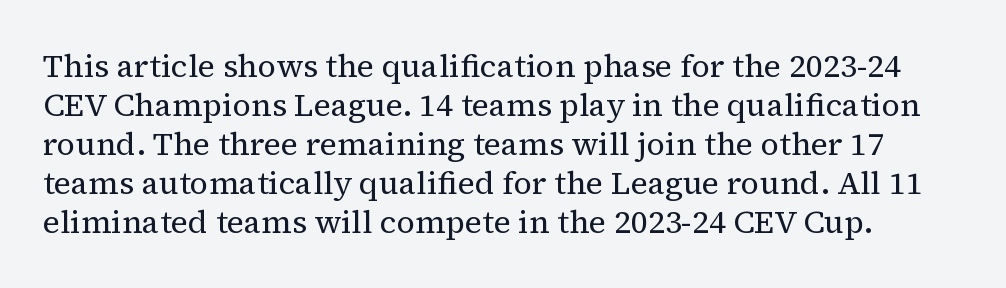
Q: Is the text bold? A: No.
Q: Is the text italic (slanted)? A: No, it is upright.
Q: Is the typeface a serif or a sans-serif typeface? A: Serif.
Q: Is the text underlined? A: No.
Q: Is the spacing between letters normal or unusually wide? A: Normal.
Q: Width (condensed, normal, or wide)? A: Normal.
Q: Stroke contrast? A: Medium.
Q: x-height? A: Medium.
Q: Monospaced? A: No.
